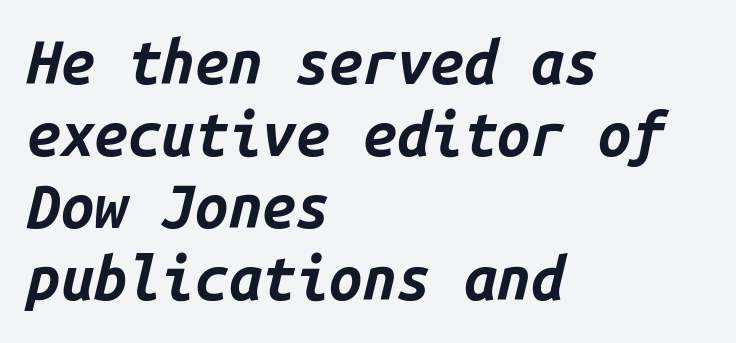
The image shows 60 px bold type, italic (leaning right), monospaced; set left-aligned, line spacing 1.2x, normal letter spacing, not underlined; low stroke contrast and a medium x-height.
